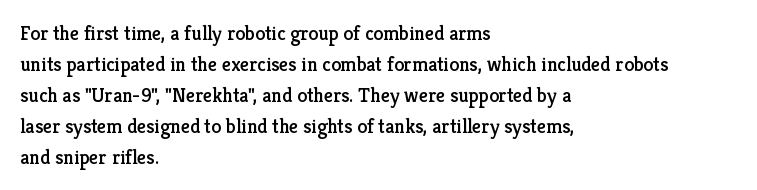
{"italic": "no", "underline": "no", "align": "left", "line_spacing": "normal", "line_spacing_ratio": 1.55, "letter_spacing": "normal", "letter_spacing_em": 0.0, "glyph_px": 20}
